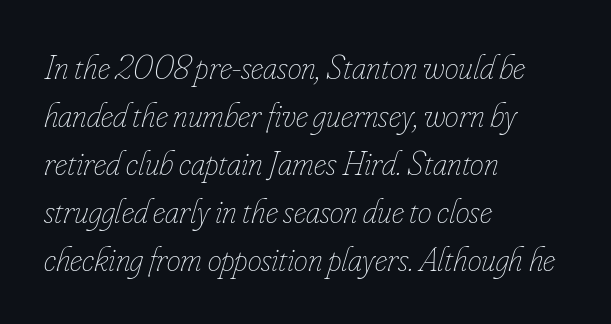
Q: Is the text bold? A: No.
Q: Is the text italic (slanted)? A: Yes, it leans right by about 16 degrees.
Q: Is the text underlined? A: No.
Q: How is the paragraph aligned? A: Left-aligned.
Q: Is the spacing between letters normal or unusually wide? A: Normal.
Q: Is the spacing between lines tight, normal or loose? A: Normal.
Q: Width (condensed, normal, or wide)? A: Condensed.
Q: Stroke contrast? A: Low.
Q: x-height? A: Small.
Q: Monospaced? A: No.
